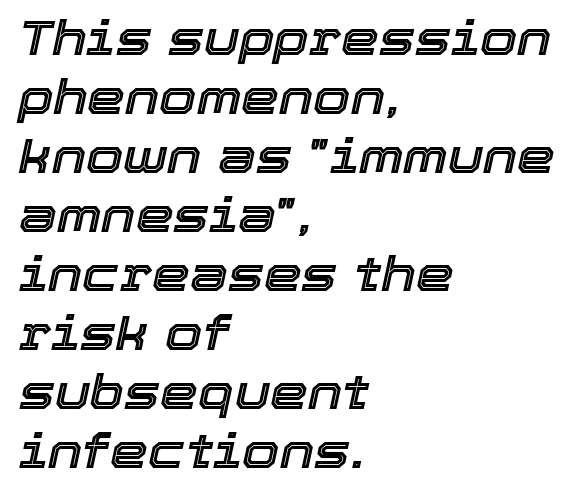
The image shows 48 px text type, italic (leaning right); set left-aligned, line spacing 1.23x, normal letter spacing, not underlined; a medium x-height.
